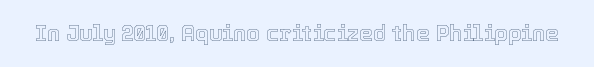
The image shows 22 px text type, upright; set normal letter spacing, not underlined.
